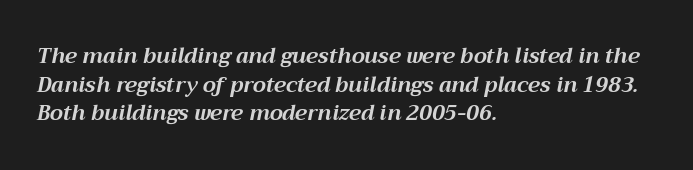
{"italic": "yes", "lean": "right", "slant_degrees": 12, "bold": "yes", "underline": "no", "align": "left", "line_spacing": "normal", "line_spacing_ratio": 1.36, "letter_spacing": "normal", "letter_spacing_em": 0.0, "glyph_px": 21}
